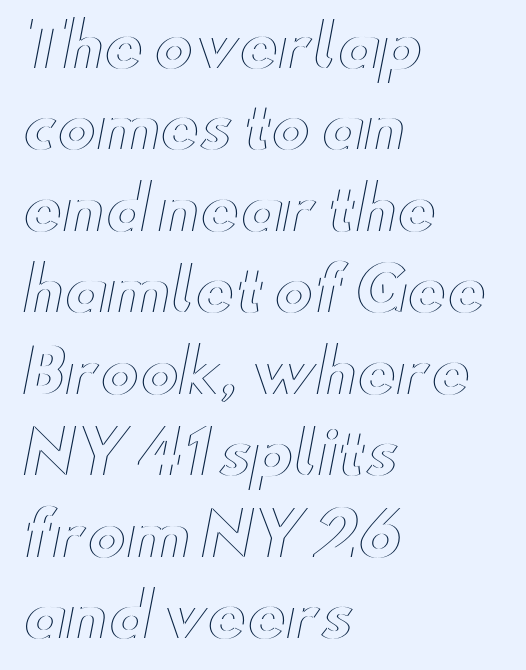
Q: Is the text italic (slanted)? A: Yes.
Q: Is the text underlined? A: No.
Q: How is the paragraph aligned? A: Left-aligned.
Q: Is the spacing between letters normal or unusually wide? A: Normal.
Q: Is the spacing between lines tight, normal or loose? A: Normal.
Q: Width (condensed, normal, or wide)? A: Wide.
Q: x-height? A: Small.
Q: Monospaced? A: No.
